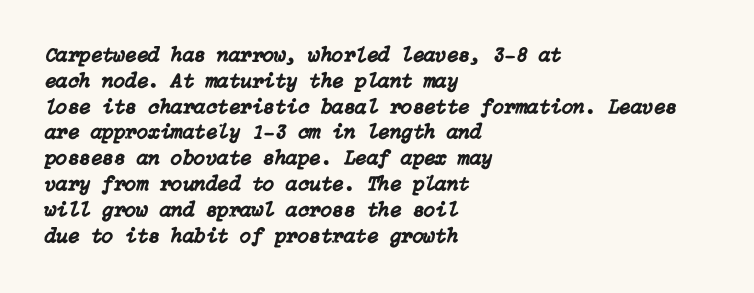
The text carries the slant typical of an italic or oblique font. Where is the straight margin? On the left. The passage shown has conventional tracking throughout. Words float on clear page, feet unadorned.
